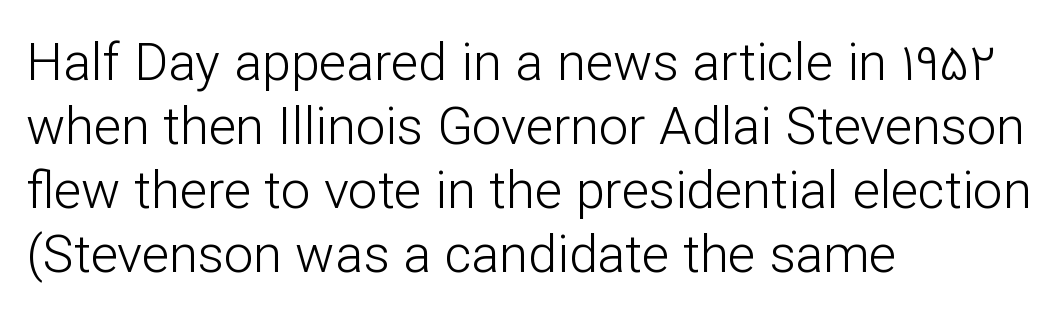
The image shows 52 px light sans-serif type, upright; set left-aligned, line spacing 1.23x, normal letter spacing, not underlined; low stroke contrast and a medium x-height.
